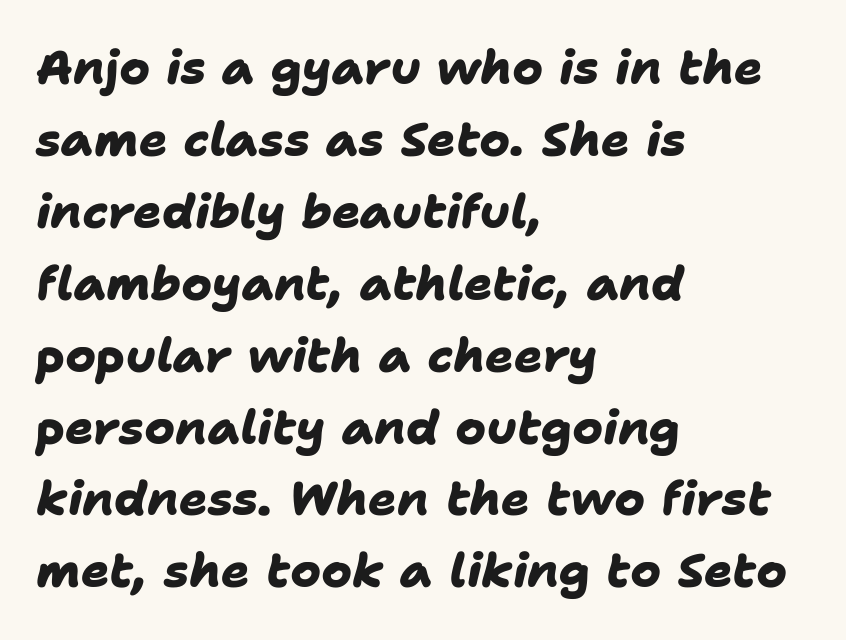
{"serif": "no", "bold": "yes", "weight": "heavy", "width": "normal", "stroke_contrast": "low", "x_height": "medium", "monospaced": "no", "underline": "no", "align": "left", "line_spacing": "normal", "line_spacing_ratio": 1.53, "letter_spacing": "normal", "letter_spacing_em": 0.0, "glyph_px": 47}
